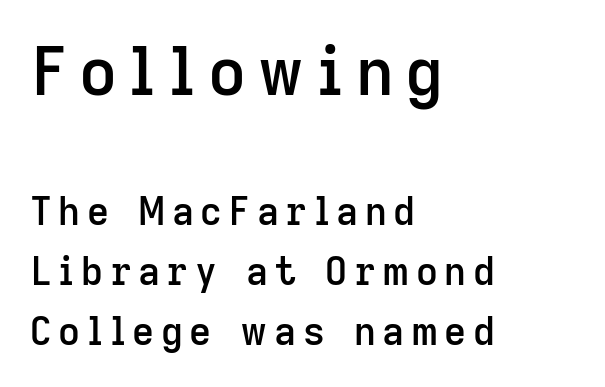
The image shows 66 px semibold sans-serif type, upright; set left-aligned, normal line spacing (1.58x), not underlined; the first (top) block is 1.74x larger; low stroke contrast and a medium x-height.
